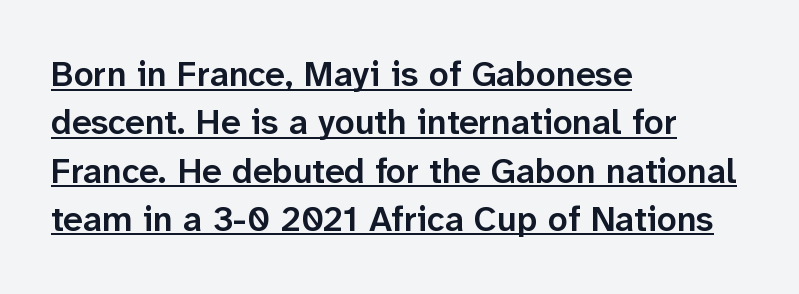
Q: Is the text bold? A: Semi-bold.
Q: Is the text italic (slanted)? A: No, it is upright.
Q: Is the typeface a serif or a sans-serif typeface? A: Sans-serif.
Q: Is the text underlined? A: Yes.
Q: How is the paragraph aligned? A: Left-aligned.
Q: Is the spacing between letters normal or unusually wide? A: Normal.
Q: Is the spacing between lines tight, normal or loose? A: Normal.
Q: Width (condensed, normal, or wide)? A: Normal.
Q: Stroke contrast? A: Low.
Q: x-height? A: Medium.
Q: Monospaced? A: No.
